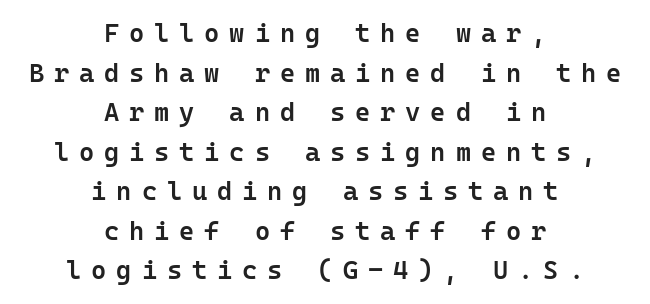
Q: Is the text bold? A: Semi-bold.
Q: Is the text italic (slanted)? A: No, it is upright.
Q: Is the text underlined? A: No.
Q: How is the paragraph aligned? A: Centered.
Q: Is the spacing between letters normal or unusually wide? A: Unusually wide.
Q: Is the spacing between lines tight, normal or loose? A: Normal.
